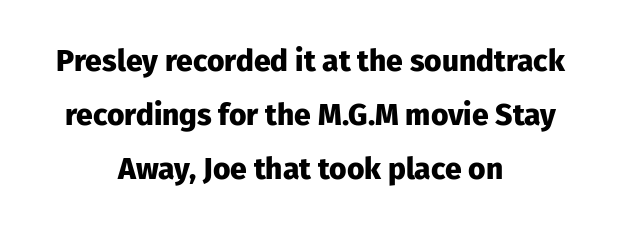
Q: Is the text bold? A: Yes.
Q: Is the text italic (slanted)? A: No, it is upright.
Q: Is the typeface a serif or a sans-serif typeface? A: Sans-serif.
Q: Is the text underlined? A: No.
Q: How is the paragraph aligned? A: Centered.
Q: Is the spacing between letters normal or unusually wide? A: Normal.
Q: Width (condensed, normal, or wide)? A: Normal.
Q: Stroke contrast? A: Low.
Q: x-height? A: Medium.
Q: Monospaced? A: No.
